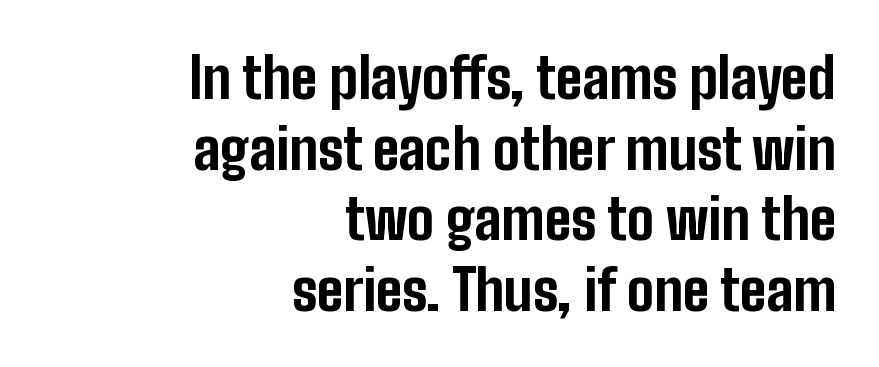
Q: Is the text bold? A: Yes.
Q: Is the text italic (slanted)? A: No, it is upright.
Q: Is the typeface a serif or a sans-serif typeface? A: Sans-serif.
Q: Is the text underlined? A: No.
Q: How is the paragraph aligned? A: Right-aligned.
Q: Is the spacing between letters normal or unusually wide? A: Normal.
Q: Is the spacing between lines tight, normal or loose? A: Normal.
Q: Width (condensed, normal, or wide)? A: Condensed.
Q: Stroke contrast? A: Low.
Q: x-height? A: Medium.
Q: Monospaced? A: No.
